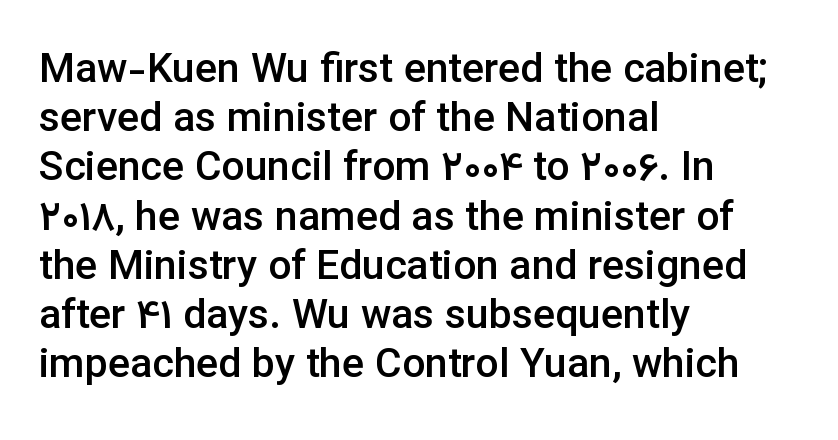
No extra tracking has been applied to these lines. Summary of weight: moderately heavy, a semibold. One-word summary of the alignment: left. Nope, not italic — everything's standing straight.
